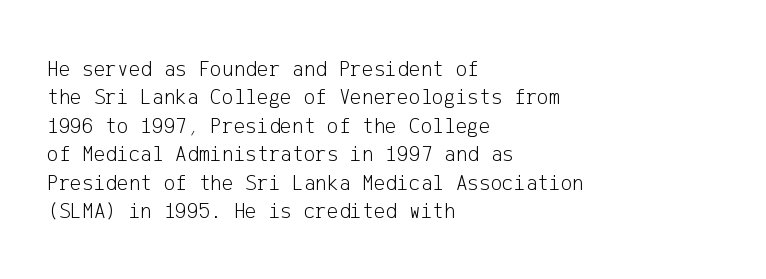
The image shows 22 px text type, upright; set left-aligned, normal line spacing (1.29x), normal letter spacing, not underlined.
